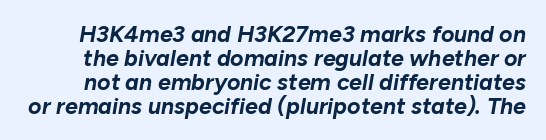
Q: Is the text bold? A: Yes.
Q: Is the text italic (slanted)? A: Yes, it leans right by about 10 degrees.
Q: Is the text underlined? A: No.
Q: Is the spacing between letters normal or unusually wide? A: Normal.
Q: Is the spacing between lines tight, normal or loose? A: Tight.
